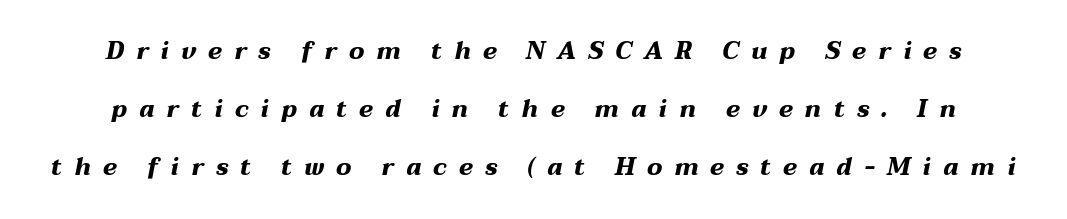
Q: Is the text bold? A: Yes.
Q: Is the text italic (slanted)? A: Yes, it leans right by about 12 degrees.
Q: Is the text underlined? A: No.
Q: How is the paragraph aligned? A: Centered.
Q: Is the spacing between letters normal or unusually wide? A: Unusually wide.
Q: Is the spacing between lines tight, normal or loose? A: Loose.
